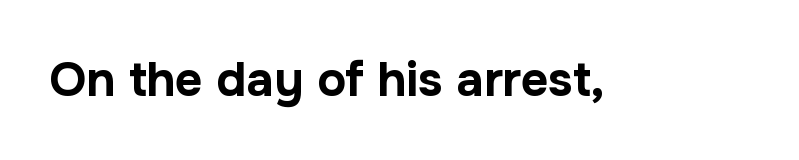
The image shows 48 px bold sans-serif type, upright; set normal letter spacing, not underlined; low stroke contrast and a medium x-height.
